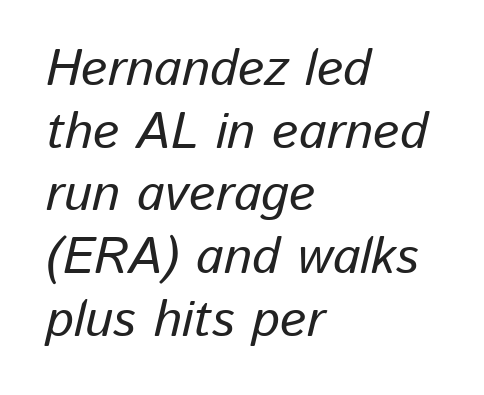
The face used here is proportionally spaced, like ordinary book or web type. A bare baseline throughout the passage. Visually the block forms a straight wall on the left and a jagged coastline on the right. The glyphs look as if they've been sheared to an angle. The letterforms sit shoulder to shoulder at normal distance.
